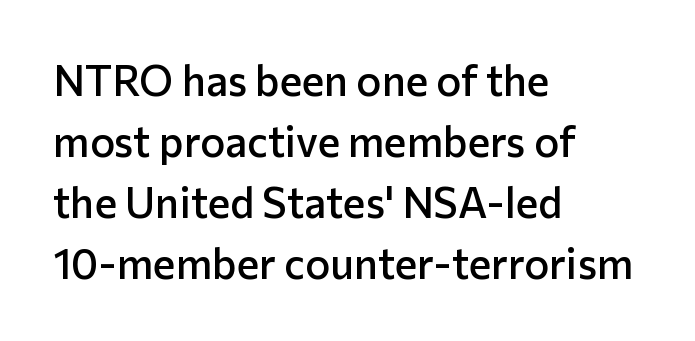
Q: Is the text bold? A: Semi-bold.
Q: Is the text italic (slanted)? A: No, it is upright.
Q: Is the typeface a serif or a sans-serif typeface? A: Sans-serif.
Q: Is the text underlined? A: No.
Q: How is the paragraph aligned? A: Left-aligned.
Q: Is the spacing between letters normal or unusually wide? A: Normal.
Q: Is the spacing between lines tight, normal or loose? A: Normal.
Q: Width (condensed, normal, or wide)? A: Normal.
Q: Stroke contrast? A: Low.
Q: x-height? A: Medium.
Q: Monospaced? A: No.
